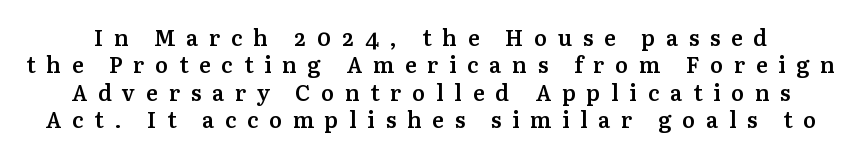
Q: Is the text bold? A: Semi-bold.
Q: Is the text italic (slanted)? A: No, it is upright.
Q: Is the text underlined? A: No.
Q: Is the spacing between letters normal or unusually wide? A: Unusually wide.
